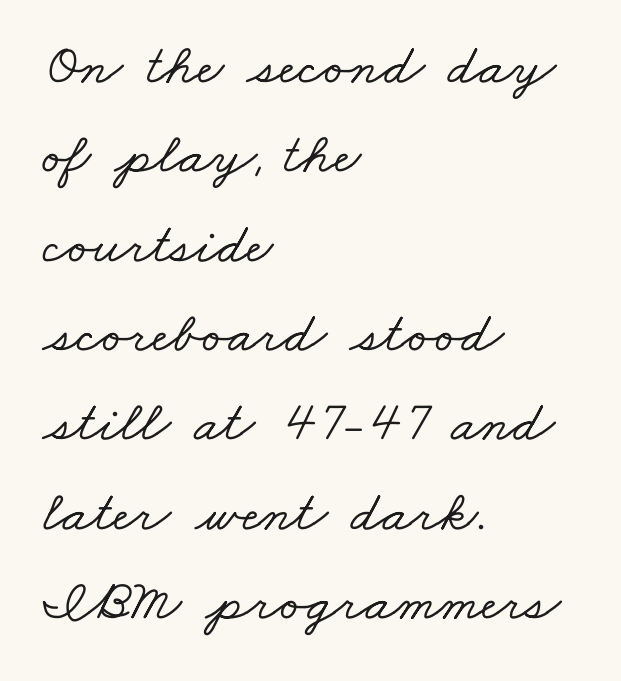
{"serif": "yes", "width": "wide", "stroke_contrast": "low", "x_height": "small", "monospaced": "no", "underline": "no", "align": "left", "line_spacing": "normal", "line_spacing_ratio": 1.54, "letter_spacing": "normal", "letter_spacing_em": 0.0, "glyph_px": 58}
